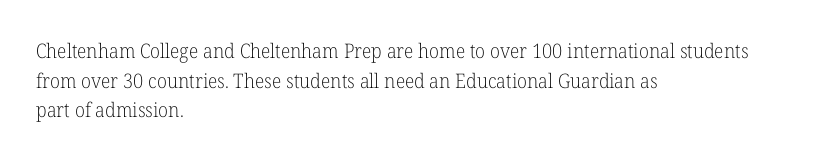
Compared with a typical body face, this is equally light or lighter still. The line texture is even and compact thanks to regular tracking. The space directly below the letters is spotless. Nope, not italic — everything's standing straight.
